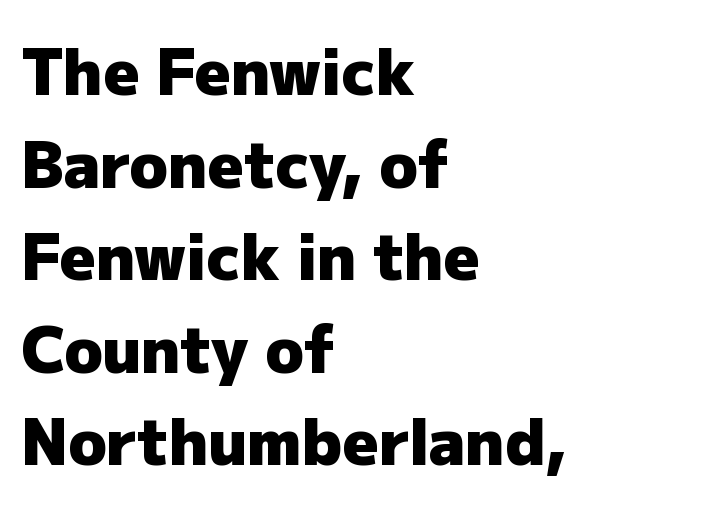
The image shows 63 px heavy sans-serif type, upright; set left-aligned, normal line spacing (1.47x), normal letter spacing, not underlined; low stroke contrast and a medium x-height.
